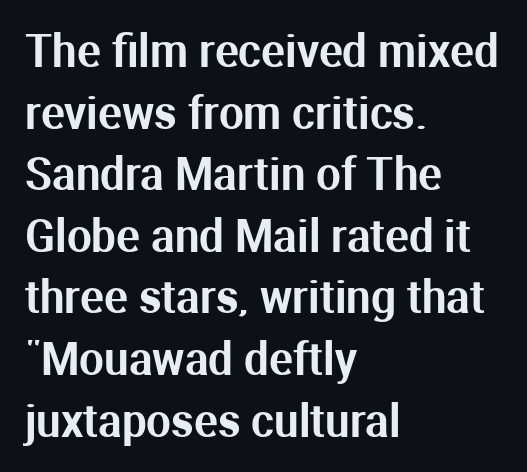
Q: Is the text italic (slanted)? A: No, it is upright.
Q: Is the typeface a serif or a sans-serif typeface? A: Sans-serif.
Q: Is the text underlined? A: No.
Q: How is the paragraph aligned? A: Left-aligned.
Q: Is the spacing between letters normal or unusually wide? A: Normal.
Q: Is the spacing between lines tight, normal or loose? A: Normal.
Q: Width (condensed, normal, or wide)? A: Normal.
Q: Stroke contrast? A: Medium.
Q: x-height? A: Medium.
Q: Monospaced? A: No.
